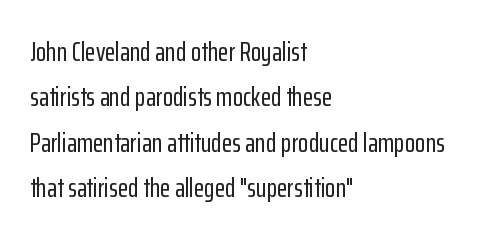
Q: Is the text italic (slanted)? A: No, it is upright.
Q: Is the text underlined? A: No.
Q: How is the paragraph aligned? A: Left-aligned.
Q: Is the spacing between letters normal or unusually wide? A: Normal.
Q: Is the spacing between lines tight, normal or loose? A: Normal.
